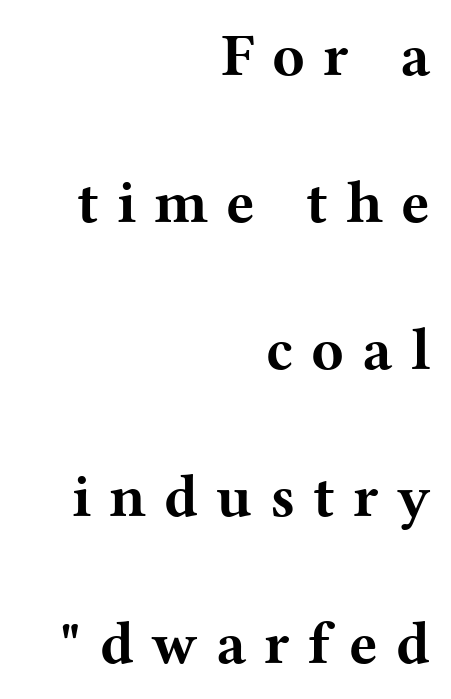
The image shows 60 px bold, wide serif type, upright; set right-aligned, loose line spacing (2.45x), unusually wide letter spacing (+0.3 em), not underlined; medium stroke contrast and a medium x-height.
